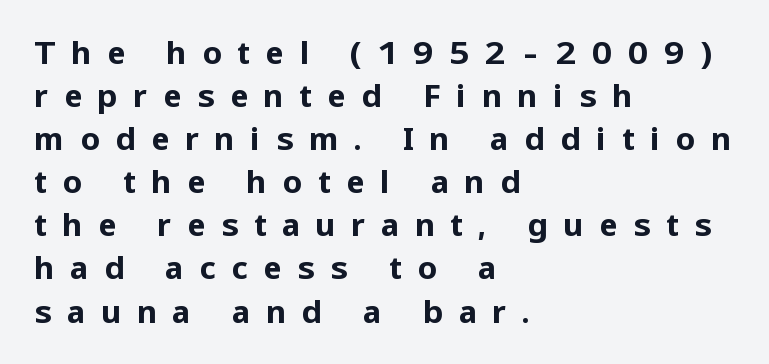
Q: Is the text bold? A: Yes.
Q: Is the text italic (slanted)? A: No, it is upright.
Q: Is the typeface a serif or a sans-serif typeface? A: Sans-serif.
Q: Is the text underlined? A: No.
Q: How is the paragraph aligned? A: Left-aligned.
Q: Is the spacing between letters normal or unusually wide? A: Unusually wide.
Q: Is the spacing between lines tight, normal or loose? A: Normal.
Q: Width (condensed, normal, or wide)? A: Normal.
Q: Stroke contrast? A: Low.
Q: x-height? A: Medium.
Q: Monospaced? A: No.
